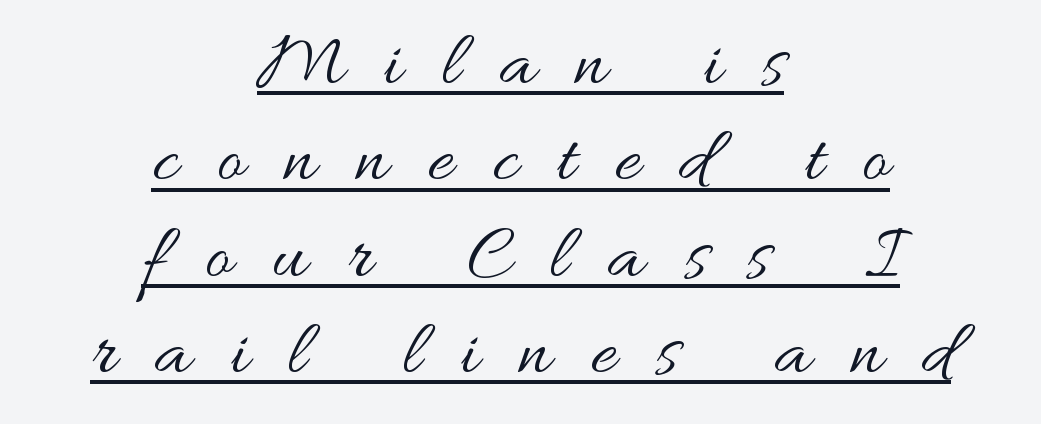
{"bold": "no", "weight": "regular", "width": "wide", "stroke_contrast": "medium", "x_height": "small", "monospaced": "no", "underline": "yes", "align": "center", "line_spacing_ratio": 1.22, "letter_spacing": "wide", "letter_spacing_em": 0.5, "glyph_px": 79}
